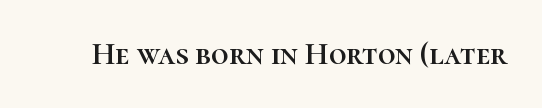
{"italic": "no", "width": "normal", "stroke_contrast": "high", "x_height": "medium", "monospaced": "no", "underline": "no", "letter_spacing": "normal", "letter_spacing_em": 0.0, "glyph_px": 31}
